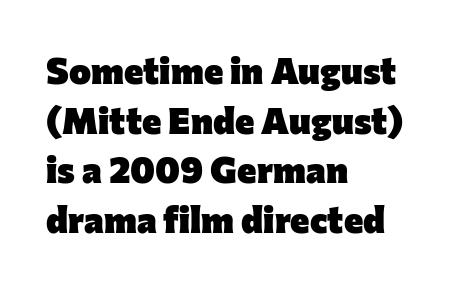
{"serif": "no", "italic": "no", "bold": "yes", "weight": "heavy", "width": "normal", "stroke_contrast": "low", "x_height": "medium", "monospaced": "no", "underline": "no", "align": "left", "line_spacing": "normal", "line_spacing_ratio": 1.34, "letter_spacing": "normal", "letter_spacing_em": 0.0, "glyph_px": 37}
